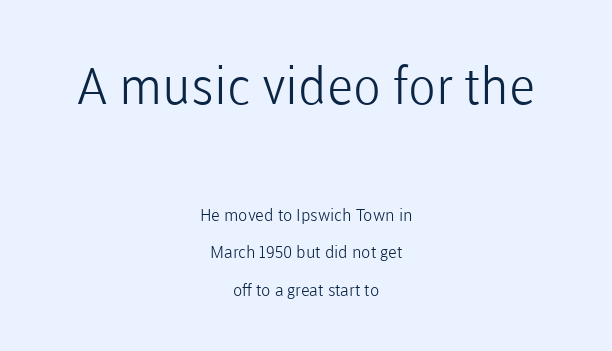
Think of a printed novel: that variable character pitch is what you see here. The rendering shrinks the type as you move from the upper chunk to the lower. Descender tails drop into unmarked territory. The passage shown stacks its lines with a broad gap. The glyphs in this specimen are sans serif. Casual observation: everything's sitting right in the middle.
